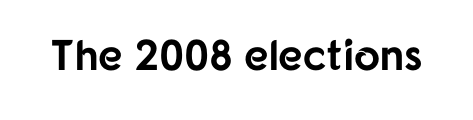
The image shows 43 px bold sans-serif type, upright; set normal letter spacing, not underlined; low stroke contrast and a medium x-height.
